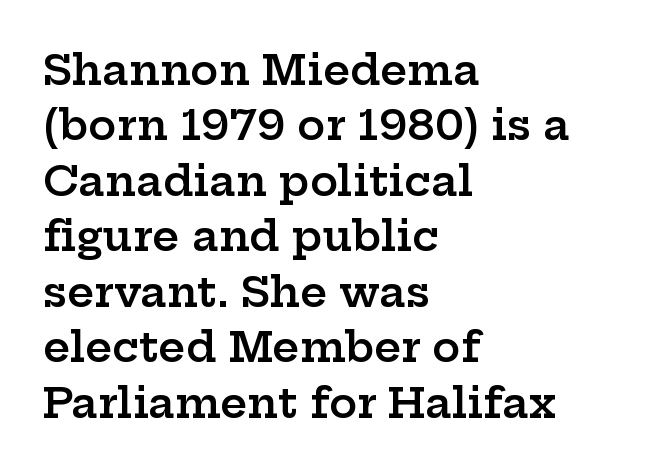
{"serif": "yes", "italic": "no", "bold": "semi", "weight": "semibold", "width": "wide", "stroke_contrast": "low", "x_height": "medium", "monospaced": "no", "underline": "no", "align": "left", "line_spacing": "normal", "line_spacing_ratio": 1.32, "letter_spacing": "normal", "letter_spacing_em": 0.0, "glyph_px": 42}
